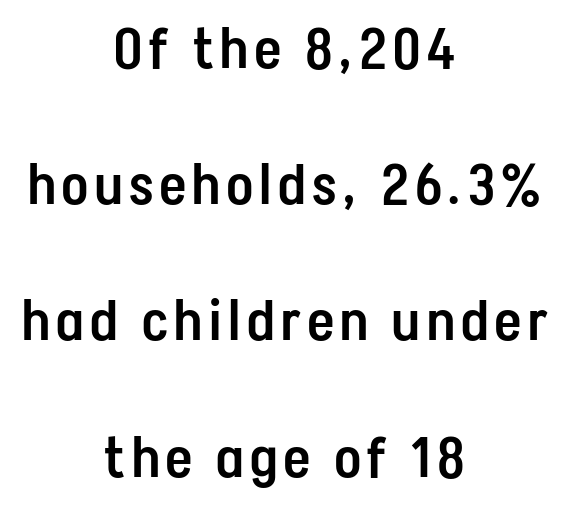
Notice the wide empty band between every row — that's loose leading. Clear beneath every line of the passage. Every stem runs plumb, perpendicular to the baseline. Spacing verdict: proportional, widths tailored to each character. Alignment: centered. You can tell from the bare stems that sans-serif type was used.
